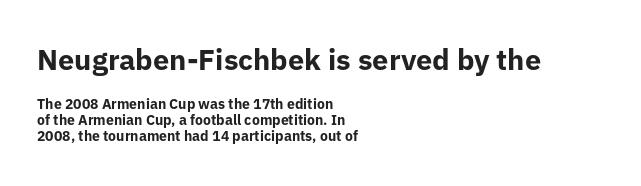
{"serif": "no", "italic": "no", "bold": "yes", "weight": "bold", "width": "normal", "stroke_contrast": "low", "x_height": "medium", "monospaced": "no", "underline": "no", "align": "left", "line_spacing": "tight", "line_spacing_ratio": 1.13, "letter_spacing": "normal", "letter_spacing_em": 0.0, "larger_block": "first", "size_ratio": 2.07, "glyph_px": 29}
